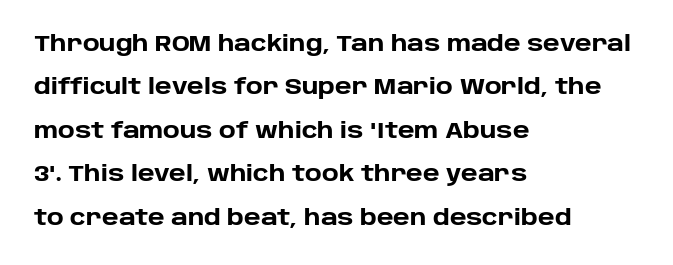
The image shows 21 px bold type, upright; set left-aligned, loose line spacing (2.07x), normal letter spacing, not underlined.
